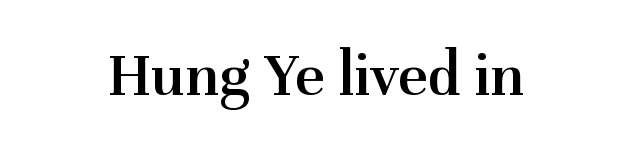
Q: Is the text bold? A: Semi-bold.
Q: Is the text italic (slanted)? A: No, it is upright.
Q: Is the typeface a serif or a sans-serif typeface? A: Serif.
Q: Is the text underlined? A: No.
Q: Is the spacing between letters normal or unusually wide? A: Normal.
Q: Width (condensed, normal, or wide)? A: Normal.
Q: Stroke contrast? A: Medium.
Q: x-height? A: Medium.
Q: Monospaced? A: No.
